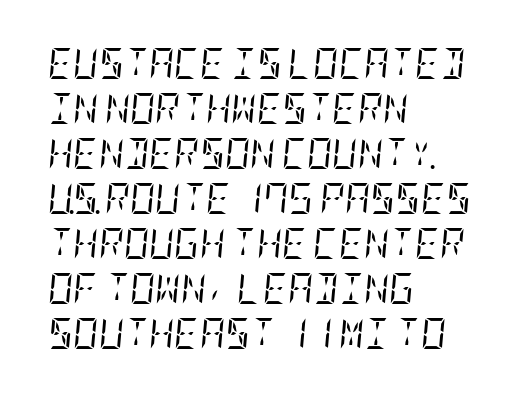
{"serif": "yes", "italic": "yes", "lean": "right", "slant_degrees": 5, "bold": "no", "weight": "regular", "width": "condensed", "stroke_contrast": "low", "x_height": "large", "underline": "no", "align": "left", "line_spacing": "normal", "line_spacing_ratio": 1.45, "letter_spacing": "normal", "letter_spacing_em": 0.0, "glyph_px": 31}
